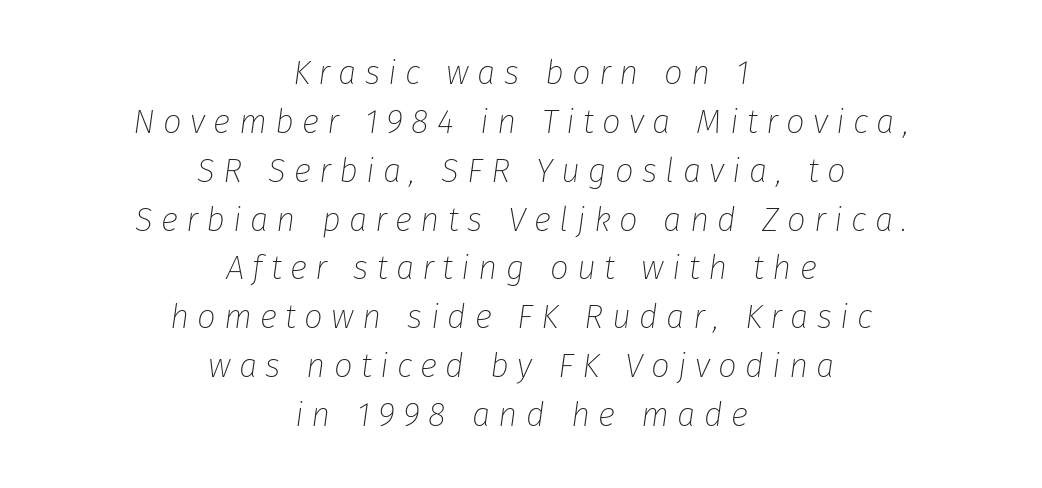
The image shows 33 px thin type, italic (leaning right); set centered, normal line spacing (1.48x), unusually wide letter spacing (+0.25 em), not underlined; low stroke contrast and a medium x-height.
